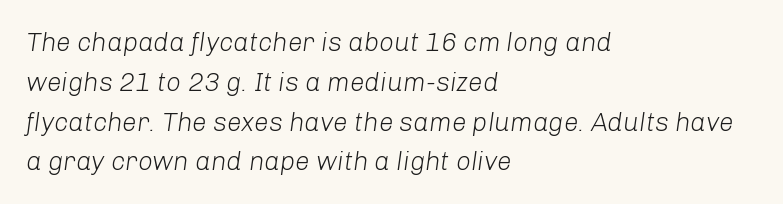
The lettering tilts uniformly, giving the passage an italic look. The characters are drawn with everyday or finer stroke widths. Baseline-to-baseline distance is the conventional proportion of letter height. Layout note: lines flush left. Has an underline been added? It has not.
